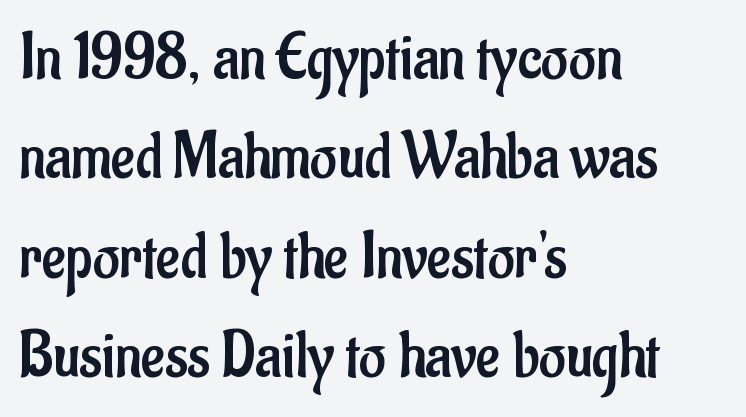
{"serif": "no", "italic": "no", "bold": "no", "weight": "regular", "width": "condensed", "stroke_contrast": "low", "x_height": "small", "monospaced": "no", "underline": "no", "align": "left", "line_spacing": "normal", "line_spacing_ratio": 1.53, "letter_spacing": "normal", "letter_spacing_em": 0.0, "glyph_px": 65}
